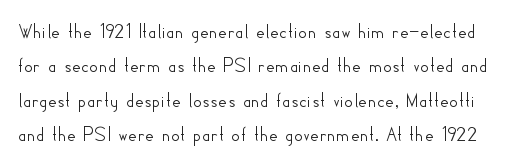
Q: Is the text italic (slanted)? A: No, it is upright.
Q: Is the text underlined? A: No.
Q: Is the spacing between letters normal or unusually wide? A: Normal.
Q: Is the spacing between lines tight, normal or loose? A: Normal.
